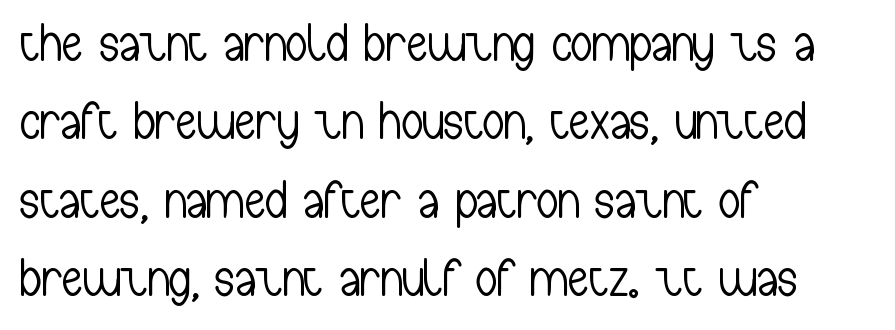
The image shows 53 px light, condensed sans-serif type, upright; set left-aligned, normal line spacing (1.48x), normal letter spacing, not underlined; low stroke contrast and a medium x-height.
